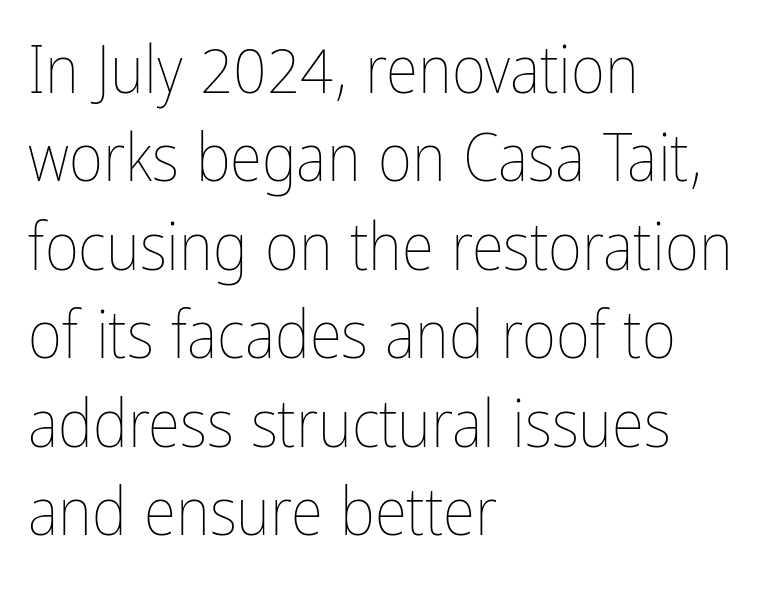
Here the designer chose a conventional face with non-uniform glyph widths. The typeface has the unassuming heft of standard copy or less. Letters rest on an invisible, unmarked baseline. The lines sit at an ordinary, default distance from one another.
